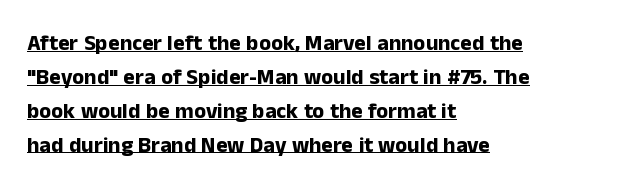
{"italic": "no", "bold": "yes", "underline": "yes", "align": "left", "line_spacing": "normal", "line_spacing_ratio": 1.54, "letter_spacing": "normal", "letter_spacing_em": 0.0, "glyph_px": 22}
